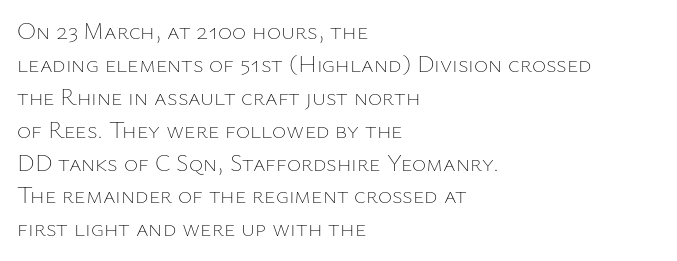
The image shows 24 px text type, upright; set left-aligned, normal line spacing (1.37x), normal letter spacing, not underlined.
